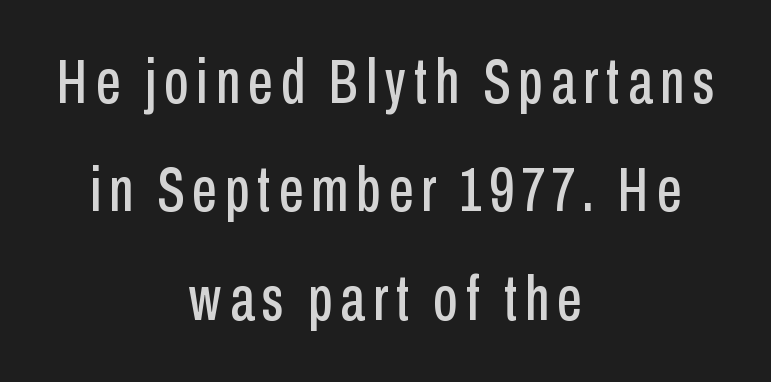
The image shows 62 px condensed sans-serif type, upright; set centered, line spacing 1.75x, not underlined; low stroke contrast and a medium x-height.
